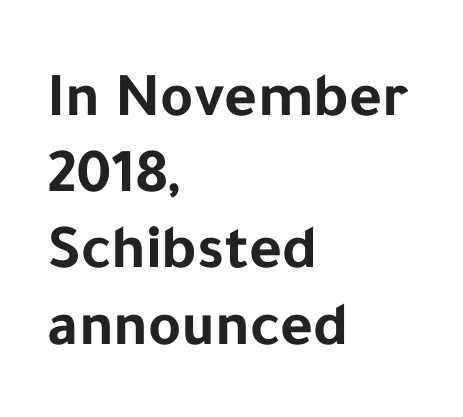
{"serif": "no", "italic": "no", "bold": "yes", "weight": "bold", "width": "normal", "stroke_contrast": "low", "x_height": "medium", "monospaced": "no", "underline": "no", "align": "left", "line_spacing_ratio": 1.21, "letter_spacing": "normal", "letter_spacing_em": 0.0, "glyph_px": 63}
